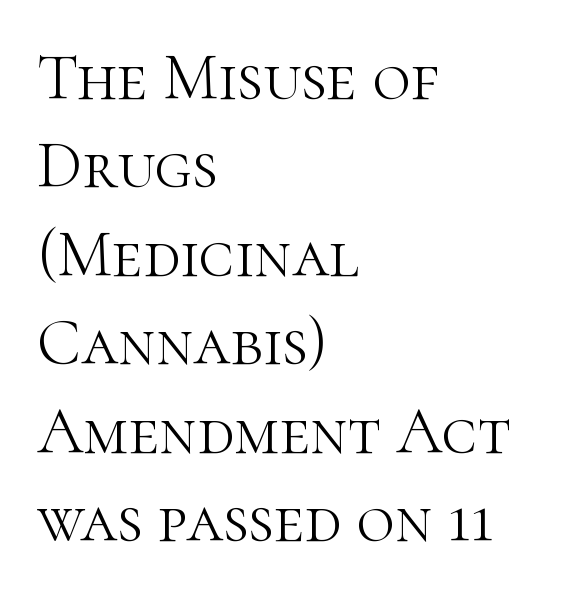
Q: Is the text bold? A: No.
Q: Is the text italic (slanted)? A: No, it is upright.
Q: Is the typeface a serif or a sans-serif typeface? A: Serif.
Q: Is the text underlined? A: No.
Q: How is the paragraph aligned? A: Left-aligned.
Q: Is the spacing between letters normal or unusually wide? A: Normal.
Q: Is the spacing between lines tight, normal or loose? A: Normal.
Q: Width (condensed, normal, or wide)? A: Normal.
Q: Stroke contrast? A: High.
Q: x-height? A: Medium.
Q: Monospaced? A: No.
